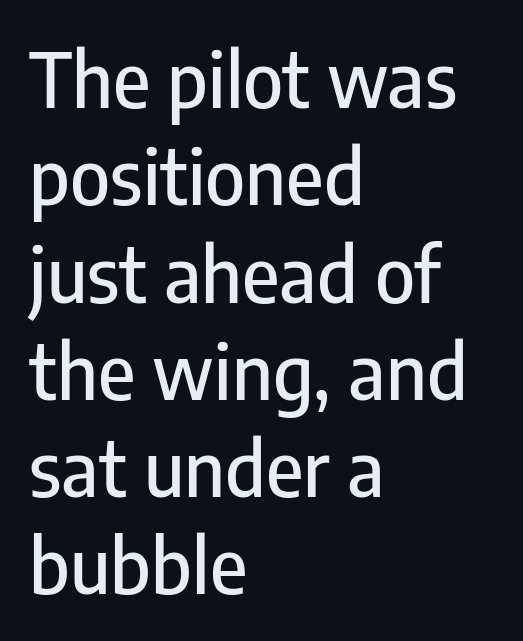
{"serif": "no", "italic": "no", "width": "condensed", "stroke_contrast": "low", "x_height": "medium", "monospaced": "no", "underline": "no", "align": "left", "line_spacing": "normal", "line_spacing_ratio": 1.28, "letter_spacing": "normal", "letter_spacing_em": 0.0, "glyph_px": 76}
